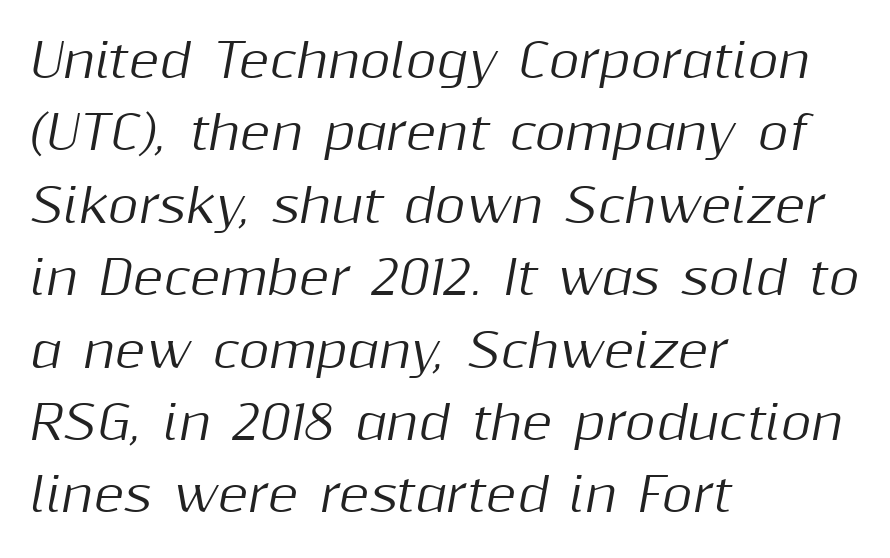
{"italic": "yes", "lean": "right", "slant_degrees": 10, "width": "normal", "stroke_contrast": "medium", "x_height": "medium", "monospaced": "no", "underline": "no", "align": "left", "line_spacing": "normal", "line_spacing_ratio": 1.54, "letter_spacing": "normal", "letter_spacing_em": 0.0, "glyph_px": 47}
